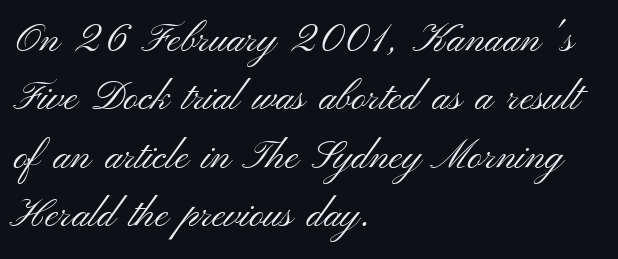
{"serif": "no", "bold": "no", "weight": "light", "width": "wide", "stroke_contrast": "medium", "x_height": "small", "monospaced": "no", "underline": "no", "align": "left", "line_spacing": "normal", "line_spacing_ratio": 1.46, "letter_spacing": "normal", "letter_spacing_em": 0.0, "glyph_px": 40}
